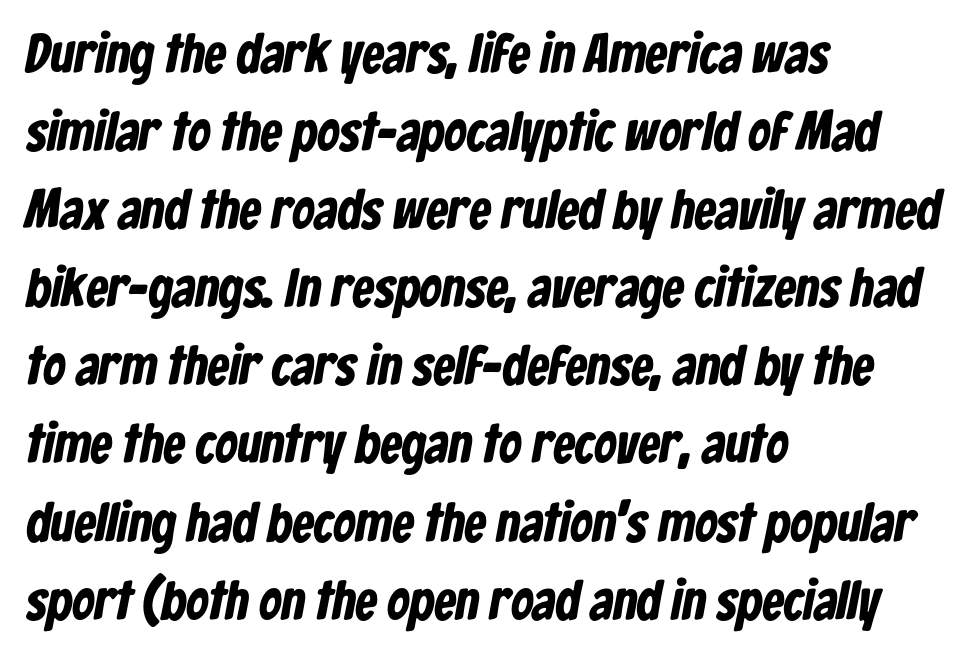
Q: Is the text bold? A: Yes.
Q: Is the typeface a serif or a sans-serif typeface? A: Sans-serif.
Q: Is the text underlined? A: No.
Q: How is the paragraph aligned? A: Left-aligned.
Q: Is the spacing between letters normal or unusually wide? A: Normal.
Q: Is the spacing between lines tight, normal or loose? A: Normal.
Q: Width (condensed, normal, or wide)? A: Condensed.
Q: Stroke contrast? A: Low.
Q: x-height? A: Medium.
Q: Monospaced? A: No.
